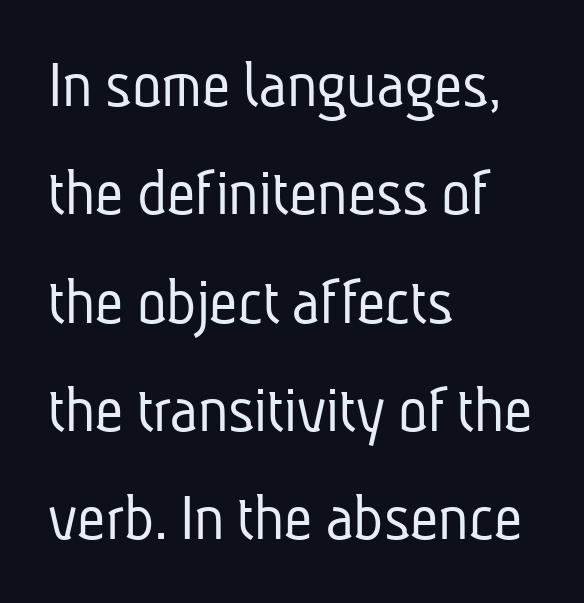
The image shows 69 px light, condensed sans-serif type; set left-aligned, normal line spacing (1.57x), normal letter spacing, not underlined; low stroke contrast and a medium x-height.
